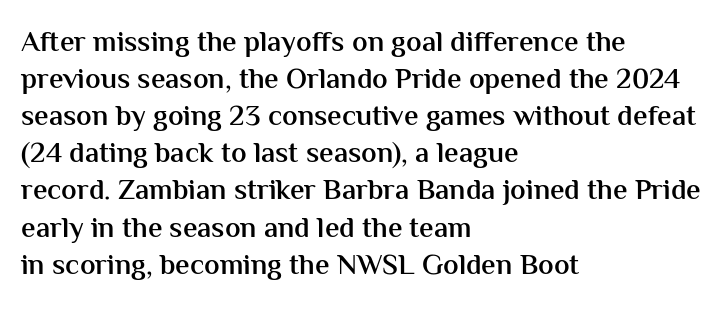
The image shows 29 px semibold sans-serif type, upright; set left-aligned, normal line spacing (1.28x), normal letter spacing, not underlined; medium stroke contrast and a medium x-height.
